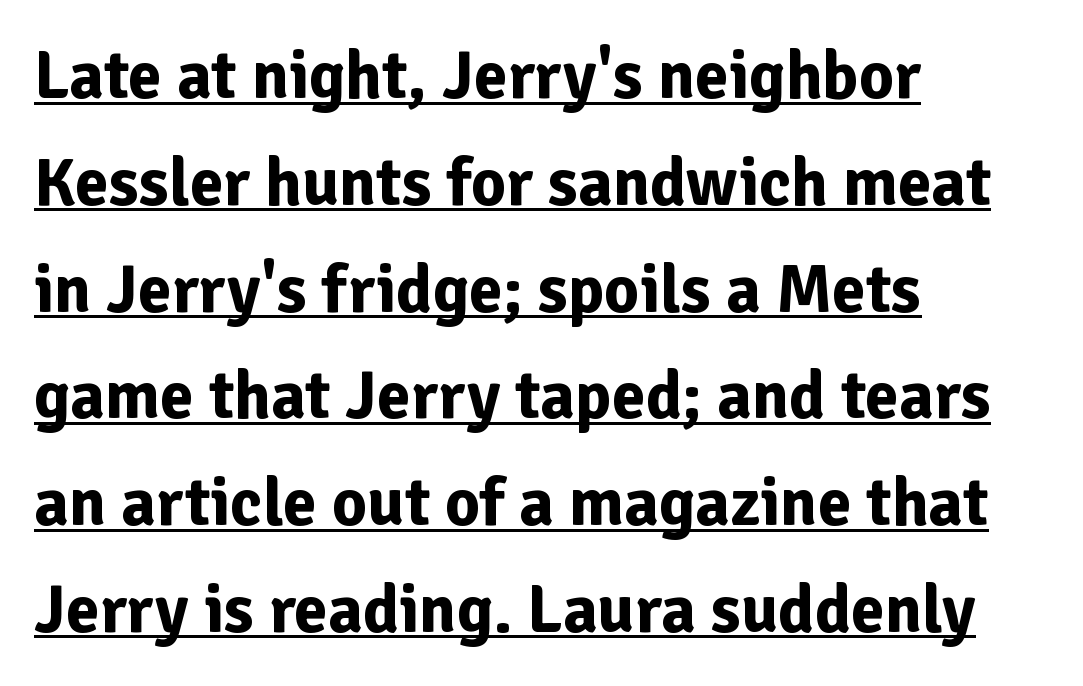
Q: Is the text bold? A: Yes.
Q: Is the text italic (slanted)? A: No, it is upright.
Q: Is the typeface a serif or a sans-serif typeface? A: Sans-serif.
Q: Is the text underlined? A: Yes.
Q: How is the paragraph aligned? A: Left-aligned.
Q: Is the spacing between letters normal or unusually wide? A: Normal.
Q: Is the spacing between lines tight, normal or loose? A: Normal.
Q: Width (condensed, normal, or wide)? A: Normal.
Q: Stroke contrast? A: Low.
Q: x-height? A: Medium.
Q: Monospaced? A: No.
